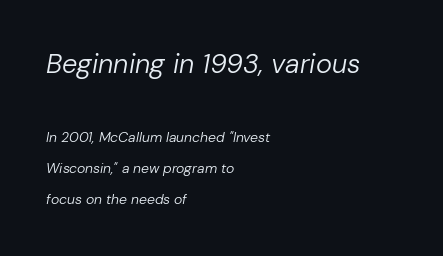
Q: Is the text bold? A: No.
Q: Is the text italic (slanted)? A: Yes, it leans right by about 10 degrees.
Q: Is the text underlined? A: No.
Q: How is the paragraph aligned? A: Left-aligned.
Q: Is the spacing between letters normal or unusually wide? A: Normal.
Q: Is the spacing between lines tight, normal or loose? A: Loose.
Q: Which block of text is set in a larger size, the first (top) or the second (bottom)? A: The first (top) one.
